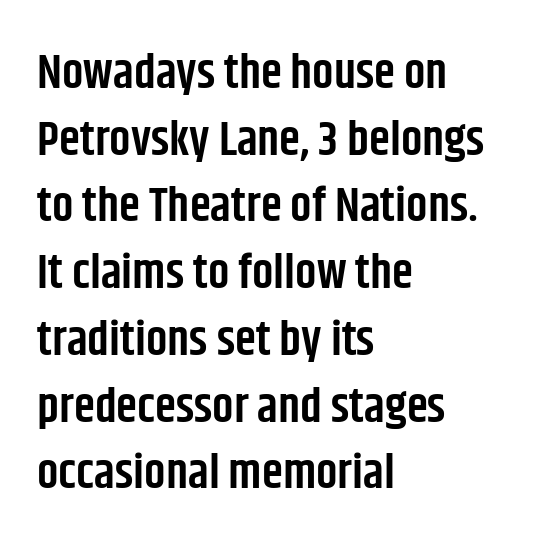
How would I describe the line gaps? Plain and ordinary. Character widths vary here, with narrow letters taking less room than wide ones. This is the regular roman posture of the typeface. Bare-footed words on every line.
